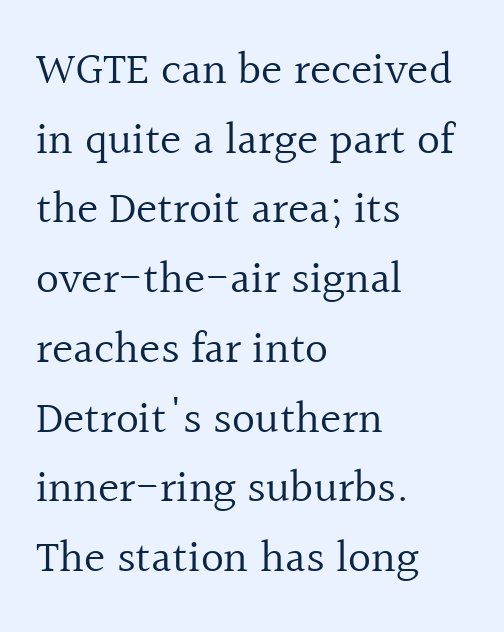
Q: Is the text bold? A: No.
Q: Is the text italic (slanted)? A: No, it is upright.
Q: Is the typeface a serif or a sans-serif typeface? A: Serif.
Q: Is the text underlined? A: No.
Q: How is the paragraph aligned? A: Left-aligned.
Q: Is the spacing between letters normal or unusually wide? A: Normal.
Q: Is the spacing between lines tight, normal or loose? A: Normal.
Q: Width (condensed, normal, or wide)? A: Normal.
Q: x-height? A: Medium.
Q: Monospaced? A: No.
